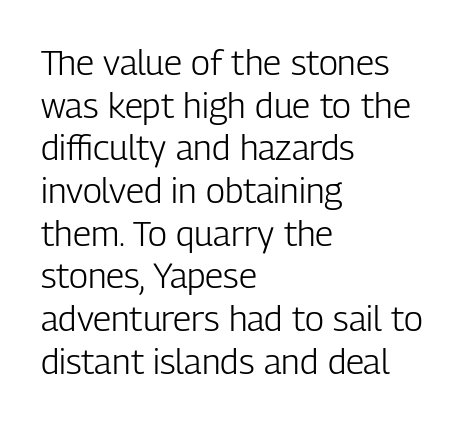
Q: Is the text bold? A: No.
Q: Is the text italic (slanted)? A: No, it is upright.
Q: Is the typeface a serif or a sans-serif typeface? A: Sans-serif.
Q: Is the text underlined? A: No.
Q: How is the paragraph aligned? A: Left-aligned.
Q: Is the spacing between letters normal or unusually wide? A: Normal.
Q: Width (condensed, normal, or wide)? A: Condensed.
Q: Stroke contrast? A: Low.
Q: x-height? A: Medium.
Q: Monospaced? A: No.
